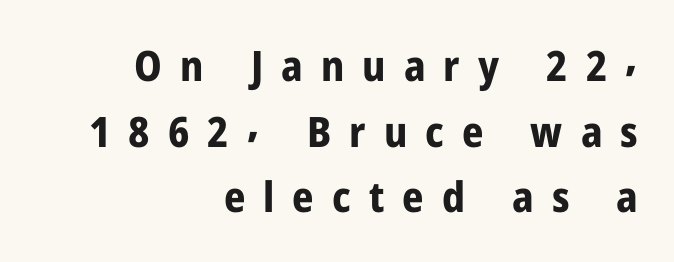
Q: Is the text bold? A: Yes.
Q: Is the text italic (slanted)? A: No, it is upright.
Q: Is the typeface a serif or a sans-serif typeface? A: Sans-serif.
Q: Is the text underlined? A: No.
Q: How is the paragraph aligned? A: Right-aligned.
Q: Is the spacing between letters normal or unusually wide? A: Unusually wide.
Q: Is the spacing between lines tight, normal or loose? A: Normal.
Q: Width (condensed, normal, or wide)? A: Condensed.
Q: Stroke contrast? A: Low.
Q: x-height? A: Medium.
Q: Monospaced? A: No.
